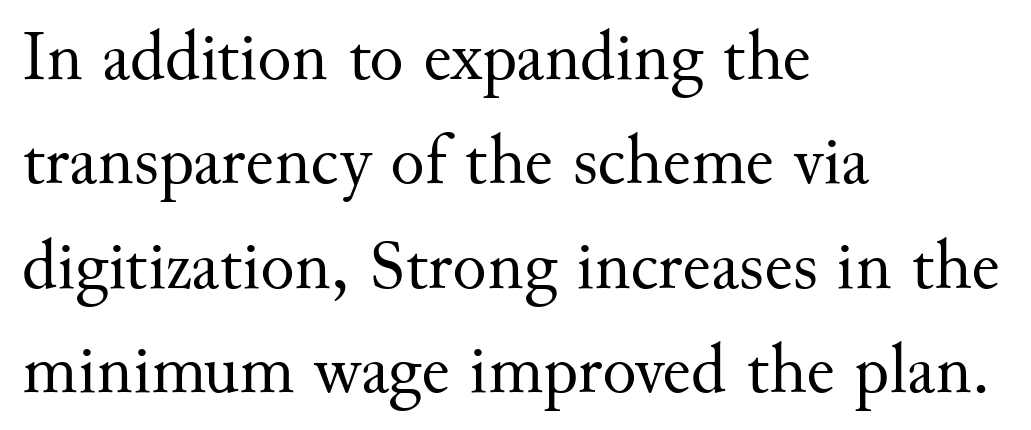
Q: Is the text bold? A: No.
Q: Is the text italic (slanted)? A: No, it is upright.
Q: Is the typeface a serif or a sans-serif typeface? A: Serif.
Q: Is the text underlined? A: No.
Q: How is the paragraph aligned? A: Left-aligned.
Q: Is the spacing between letters normal or unusually wide? A: Normal.
Q: Is the spacing between lines tight, normal or loose? A: Normal.
Q: Width (condensed, normal, or wide)? A: Normal.
Q: Stroke contrast? A: Medium.
Q: x-height? A: Small.
Q: Monospaced? A: No.
